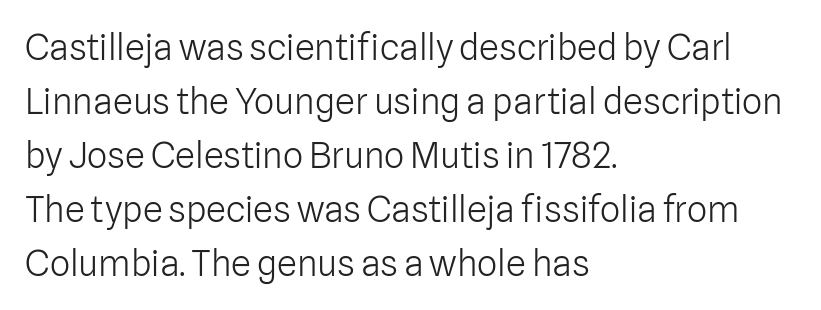
The baseline area is clear. Layout note: lines flush left. Compared with typical body copy, the letter spacing here is the same. Examine the stroke ends and you'll find no serifs. Summary of vertical rhythm: regular, with standard interline spacing. It's the straight-up-and-down kind of type.
